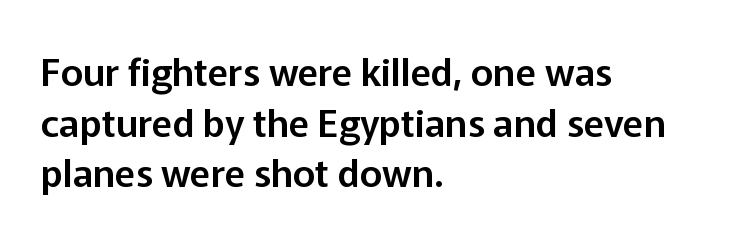
The face used here is proportionally spaced, like ordinary book or web type. Does the copy run flush right? No — it runs flush left. This sample keeps an unexceptional amount of space between lines. The rendering keeps characters at their native spacing. Does the type have serifs? No, each stem ends abruptly. Any mark beneath the type? The region is blank.
